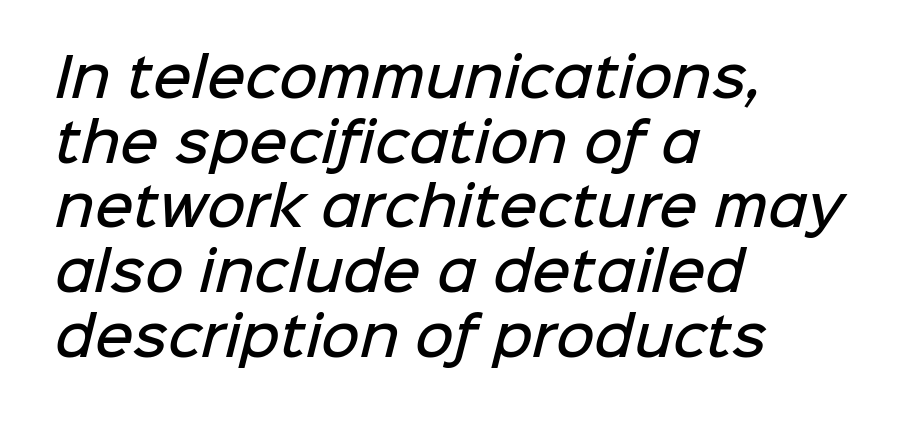
Q: Is the text bold? A: Semi-bold.
Q: Is the typeface a serif or a sans-serif typeface? A: Sans-serif.
Q: Is the text underlined? A: No.
Q: How is the paragraph aligned? A: Left-aligned.
Q: Is the spacing between letters normal or unusually wide? A: Normal.
Q: Width (condensed, normal, or wide)? A: Normal.
Q: Stroke contrast? A: Low.
Q: x-height? A: Medium.
Q: Monospaced? A: No.
